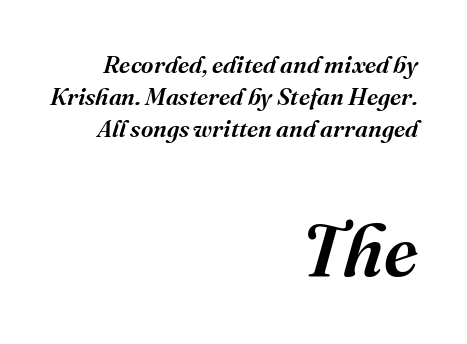
Q: Is the text bold? A: Semi-bold.
Q: Is the text italic (slanted)? A: Yes, it leans right by about 16 degrees.
Q: Is the typeface a serif or a sans-serif typeface? A: Serif.
Q: Is the text underlined? A: No.
Q: How is the paragraph aligned? A: Right-aligned.
Q: Is the spacing between letters normal or unusually wide? A: Normal.
Q: Is the spacing between lines tight, normal or loose? A: Normal.
Q: Which block of text is set in a larger size, the first (top) or the second (bottom)? A: The second (bottom) one.
Q: Width (condensed, normal, or wide)? A: Normal.
Q: Stroke contrast? A: Medium.
Q: x-height? A: Medium.
Q: Monospaced? A: No.
